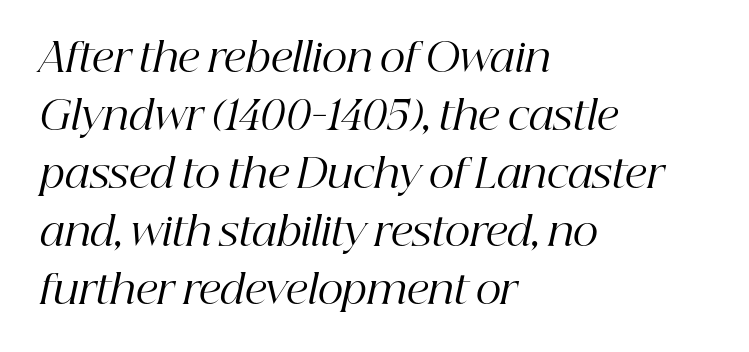
The image shows 40 px regular-weight serif type, italic (leaning right); set left-aligned, normal line spacing (1.45x), normal letter spacing, not underlined; high stroke contrast and a medium x-height.
